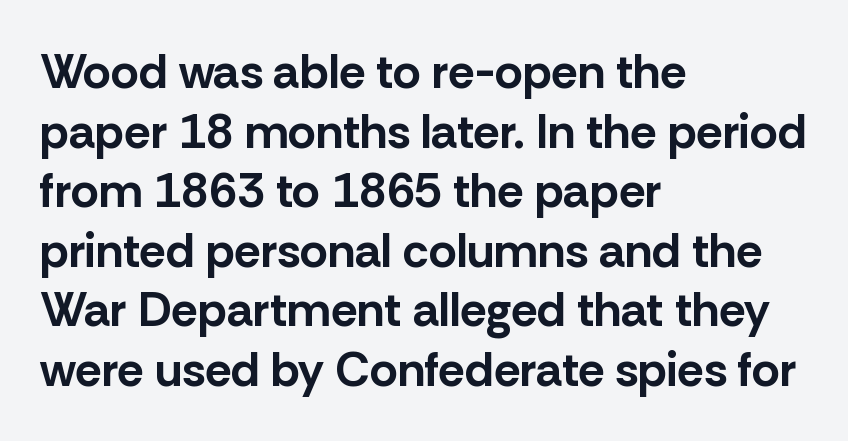
The lines in this sample share a left origin and differ only in where they stop. No italicization has been applied; the sample stays upright. Proportional: the letters do not fall into vertical columns. A full-strength bold gives these letters their thick strokes. Unmarked baselines from the first word to the last. What stands out about the letter spacing? Nothing — it is the standard amount.
